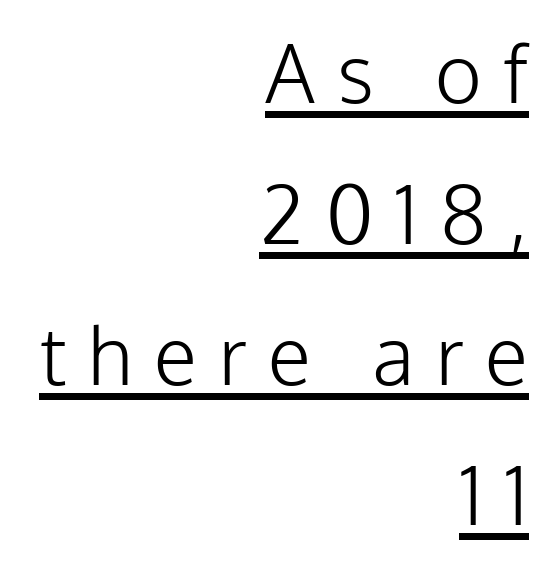
The characters display no serif detailing; their extremities are plain. Decoration check: the copy is underlined. It's the straight-up-and-down kind of type. Students, note that the glyphs here are deliberately spaced far apart. The text block is weighted toward the right margin, trailing off unevenly leftward.
